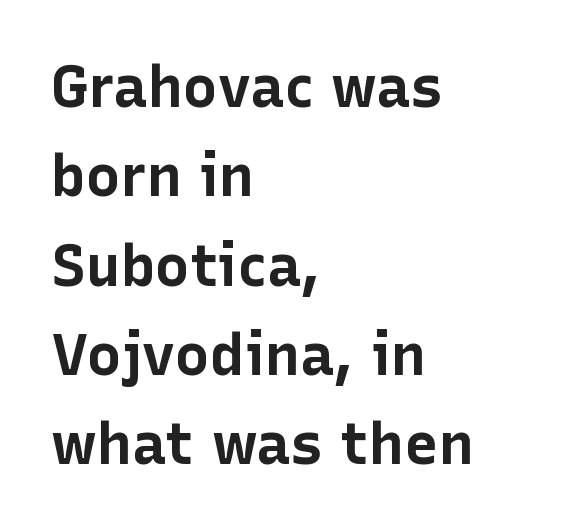
Each new line begins a customary step beneath the previous one. Compared with a centered layout, this one pins lines to the left instead. The sample has been set heavy, in full bold. Look at the tracking — it's just the regular setting, nothing added. A roman cut, with each character standing at attention. This sample has the flowing, uneven cadence of proportional lettering.
